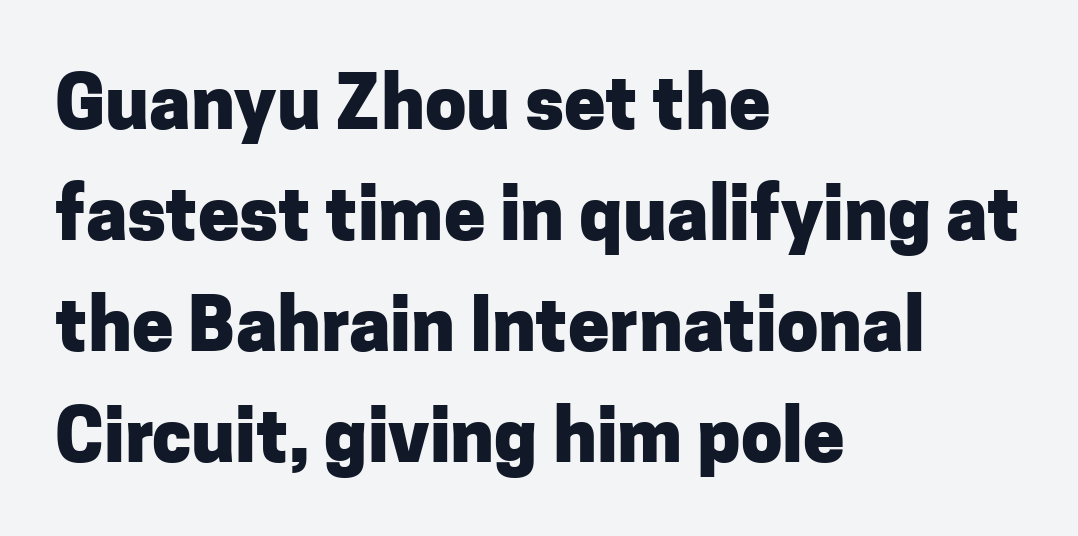
The glyphs have the mass of a bold cut. Ordinary non-slanted type is in use. The leading is moderate, giving the passage an even texture. Line beginnings align vertically; line endings do not.
